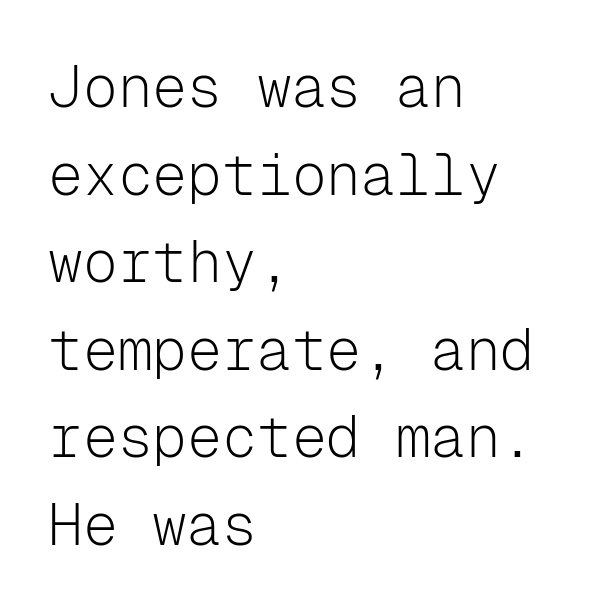
The image shows 58 px light sans-serif type, upright, monospaced; set left-aligned, normal line spacing (1.51x), normal letter spacing, not underlined; low stroke contrast and a medium x-height.
